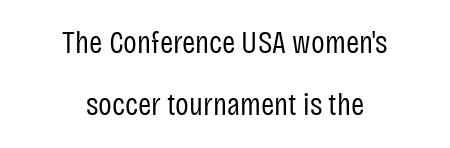
Q: Is the text bold? A: No.
Q: Is the text italic (slanted)? A: No, it is upright.
Q: Is the typeface a serif or a sans-serif typeface? A: Sans-serif.
Q: Is the text underlined? A: No.
Q: How is the paragraph aligned? A: Centered.
Q: Is the spacing between letters normal or unusually wide? A: Normal.
Q: Is the spacing between lines tight, normal or loose? A: Loose.
Q: Width (condensed, normal, or wide)? A: Condensed.
Q: Stroke contrast? A: Low.
Q: x-height? A: Large.
Q: Monospaced? A: No.
